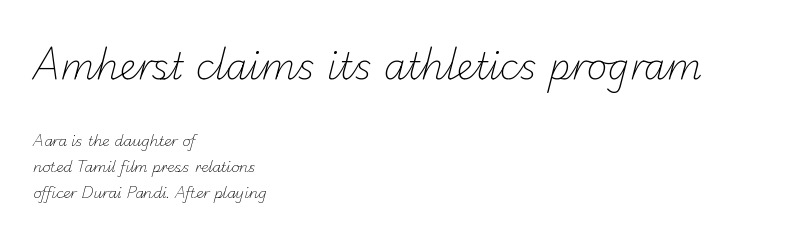
The image shows 36 px light sans-serif type; set left-aligned, line spacing 1.84x, normal letter spacing, not underlined; the first (top) block is 2.57x larger; low stroke contrast and a small x-height.
